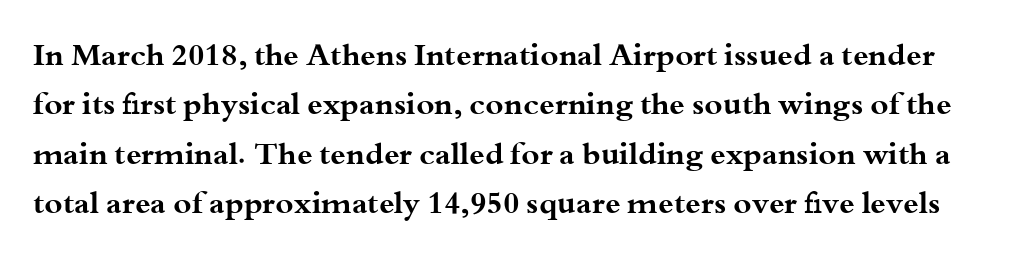
Q: Is the text bold? A: Yes.
Q: Is the text italic (slanted)? A: No, it is upright.
Q: Is the typeface a serif or a sans-serif typeface? A: Serif.
Q: Is the text underlined? A: No.
Q: Is the spacing between letters normal or unusually wide? A: Normal.
Q: Is the spacing between lines tight, normal or loose? A: Normal.
Q: Width (condensed, normal, or wide)? A: Wide.
Q: Stroke contrast? A: Medium.
Q: x-height? A: Small.
Q: Monospaced? A: No.
